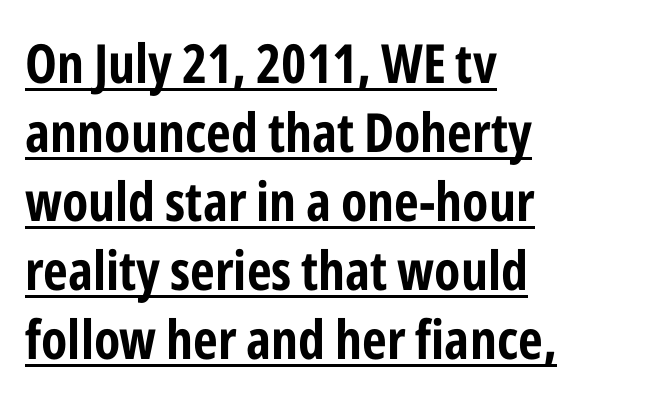
The image shows 54 px bold, condensed sans-serif type, upright; set left-aligned, normal line spacing (1.28x), normal letter spacing, underlined; low stroke contrast and a medium x-height.
